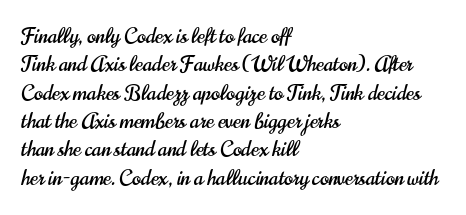
The foot of each line stays bare and open. The passage shown stacks its lines at a standard gap. Alignment: flush left. The horizontal fit of the characters is conventional and even.
